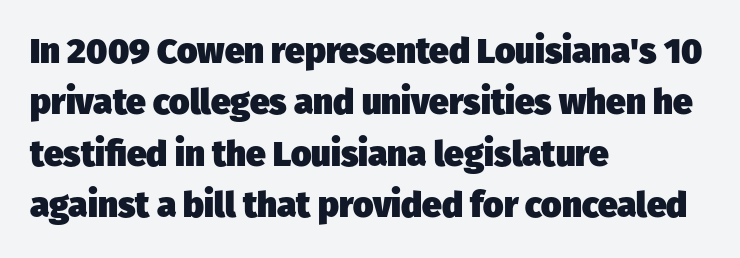
{"serif": "no", "bold": "yes", "weight": "heavy", "width": "normal", "stroke_contrast": "low", "x_height": "medium", "monospaced": "no", "underline": "no", "align": "left", "line_spacing": "normal", "line_spacing_ratio": 1.47, "letter_spacing": "normal", "letter_spacing_em": 0.0, "glyph_px": 35}
